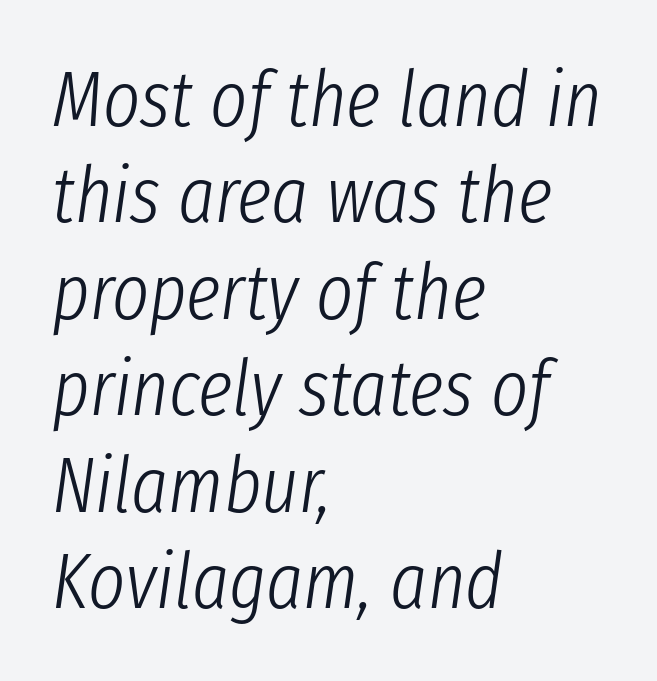
Q: Is the text bold? A: No.
Q: Is the text italic (slanted)? A: Yes, it leans right by about 8 degrees.
Q: Is the text underlined? A: No.
Q: How is the paragraph aligned? A: Left-aligned.
Q: Is the spacing between letters normal or unusually wide? A: Normal.
Q: Width (condensed, normal, or wide)? A: Condensed.
Q: Stroke contrast? A: Low.
Q: x-height? A: Medium.
Q: Monospaced? A: No.
